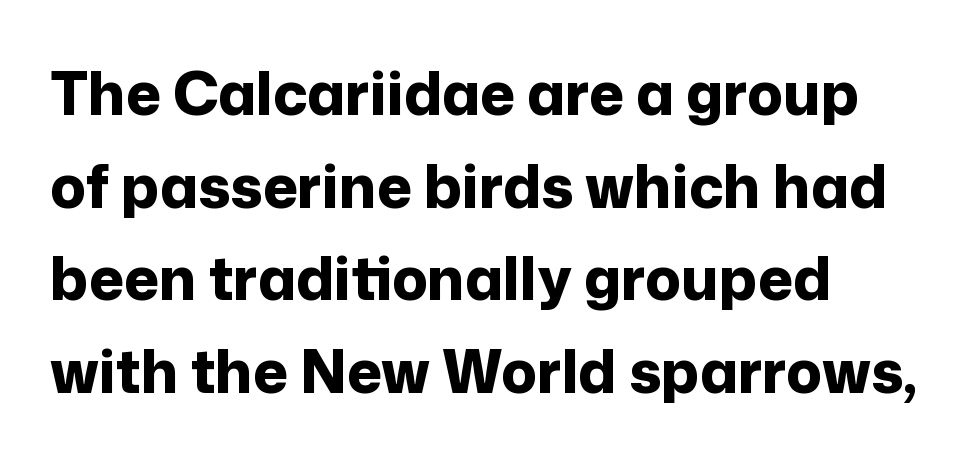
The image shows 59 px bold sans-serif type, upright; set left-aligned, normal line spacing (1.57x), normal letter spacing, not underlined; low stroke contrast and a medium x-height.
